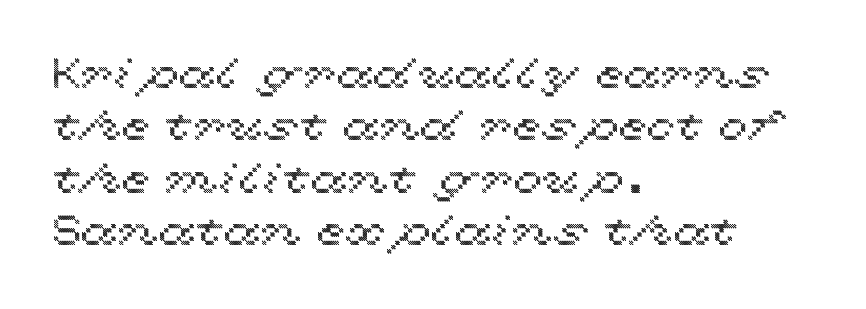
{"width": "wide", "x_height": "medium", "monospaced": "no", "underline": "no", "align": "left", "line_spacing": "normal", "line_spacing_ratio": 1.25, "letter_spacing": "normal", "letter_spacing_em": 0.0, "glyph_px": 42}
